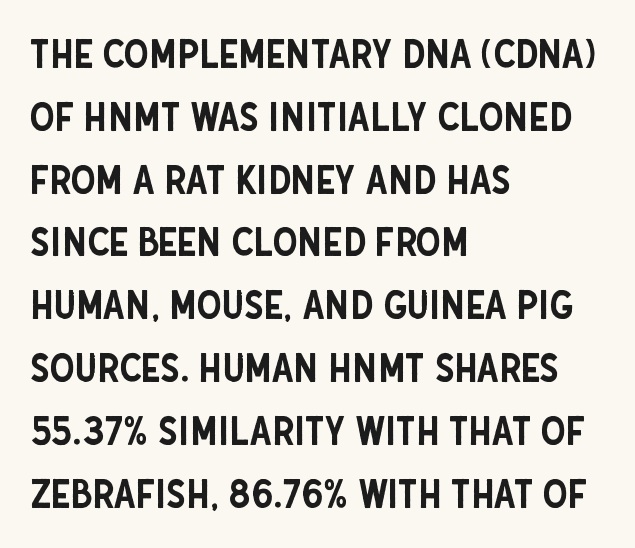
The image shows 40 px condensed sans-serif type, upright; set left-aligned, normal line spacing (1.57x), normal letter spacing, not underlined; low stroke contrast and a large x-height.
